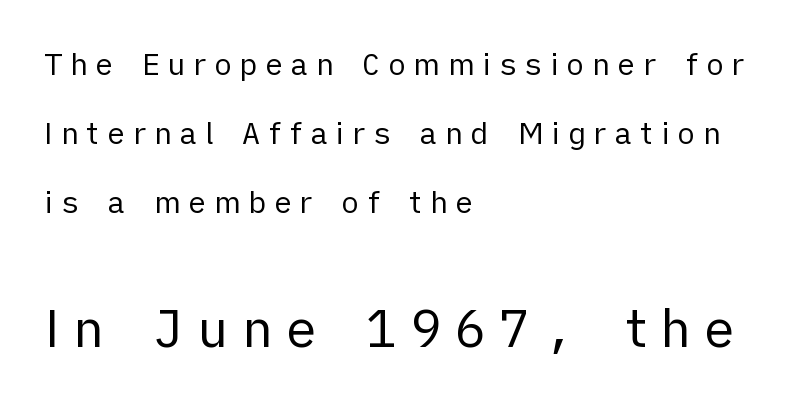
The image shows 52 px regular-weight sans-serif type, upright; set left-aligned, loose line spacing (2.3x), unusually wide letter spacing (+0.25 em), not underlined; the second (bottom) block is 1.73x larger; low stroke contrast and a medium x-height.
